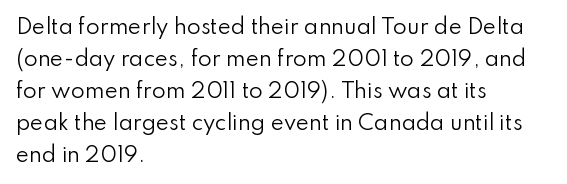
{"italic": "no", "bold": "no", "underline": "no", "align": "left", "line_spacing": "normal", "line_spacing_ratio": 1.6, "letter_spacing": "normal", "letter_spacing_em": 0.0, "glyph_px": 20}
